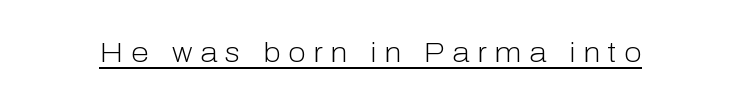
{"serif": "no", "italic": "no", "bold": "no", "weight": "light", "width": "normal", "stroke_contrast": "low", "x_height": "medium", "monospaced": "no", "underline": "yes", "letter_spacing": "wide", "letter_spacing_em": 0.28, "glyph_px": 28}
